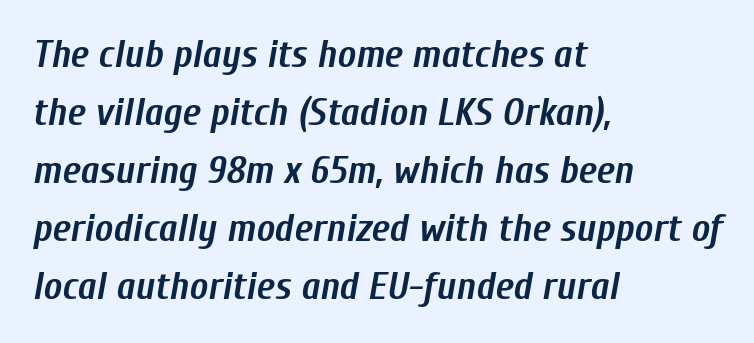
There is no visible air inserted between adjacent glyphs. The rendering uses natural spacing where letterforms have individual widths. A clean baseline with only descenders dipping below it. The text block is weighted toward the left margin, trailing off unevenly rightward.
